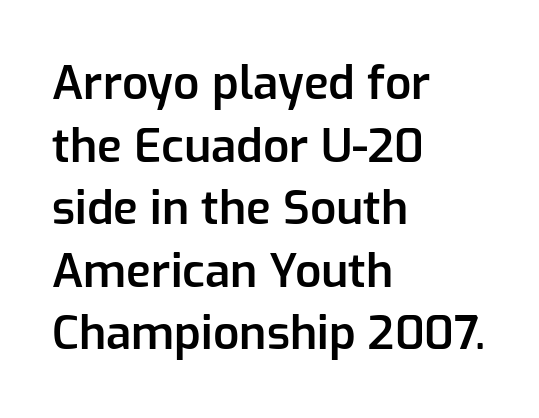
{"serif": "no", "italic": "no", "bold": "semi", "weight": "semibold", "width": "normal", "stroke_contrast": "low", "x_height": "medium", "monospaced": "no", "underline": "no", "align": "left", "line_spacing": "normal", "line_spacing_ratio": 1.36, "letter_spacing": "normal", "letter_spacing_em": 0.0, "glyph_px": 46}
